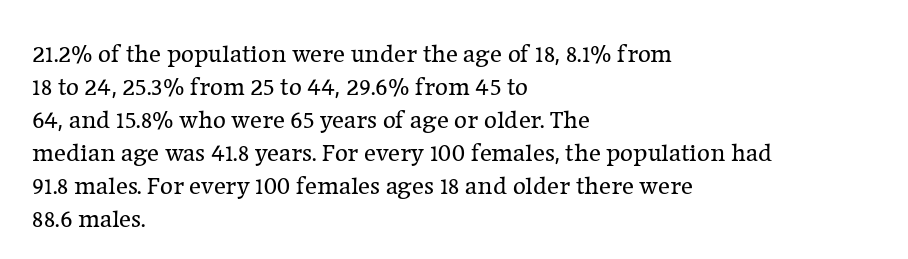
{"italic": "no", "bold": "no", "underline": "no", "align": "left", "line_spacing": "normal", "line_spacing_ratio": 1.32, "letter_spacing": "normal", "letter_spacing_em": 0.0, "glyph_px": 25}
